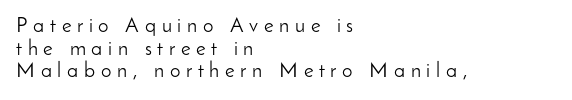
{"italic": "no", "bold": "no", "underline": "no", "align": "left", "line_spacing": "tight", "line_spacing_ratio": 1.08, "letter_spacing": "wide", "letter_spacing_em": 0.27, "glyph_px": 21}
